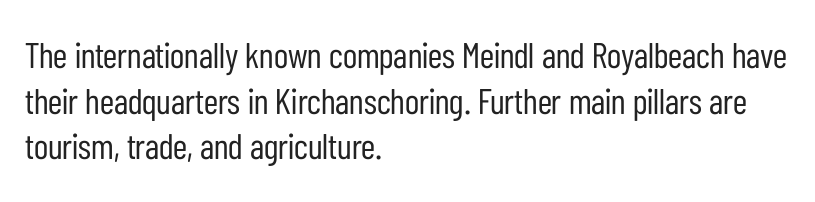
{"serif": "no", "italic": "no", "bold": "no", "weight": "regular", "width": "condensed", "stroke_contrast": "low", "x_height": "medium", "monospaced": "no", "underline": "no", "align": "left", "line_spacing": "normal", "line_spacing_ratio": 1.27, "letter_spacing": "normal", "letter_spacing_em": 0.0, "glyph_px": 36}
